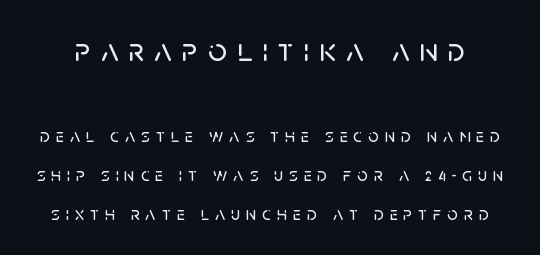
{"serif": "no", "italic": "no", "width": "normal", "stroke_contrast": "low", "x_height": "large", "monospaced": "no", "underline": "no", "line_spacing": "loose", "line_spacing_ratio": 2.03, "letter_spacing": "wide", "letter_spacing_em": 0.31, "larger_block": "first", "size_ratio": 1.74, "glyph_px": 33}
